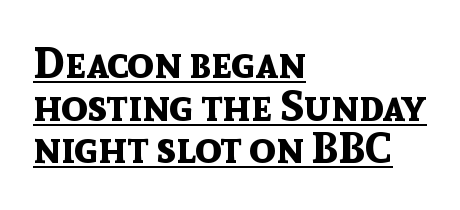
{"serif": "no", "italic": "no", "bold": "yes", "weight": "bold", "width": "normal", "x_height": "medium", "monospaced": "no", "underline": "yes", "align": "left", "line_spacing": "tight", "line_spacing_ratio": 0.99, "letter_spacing": "normal", "letter_spacing_em": 0.0, "glyph_px": 43}
